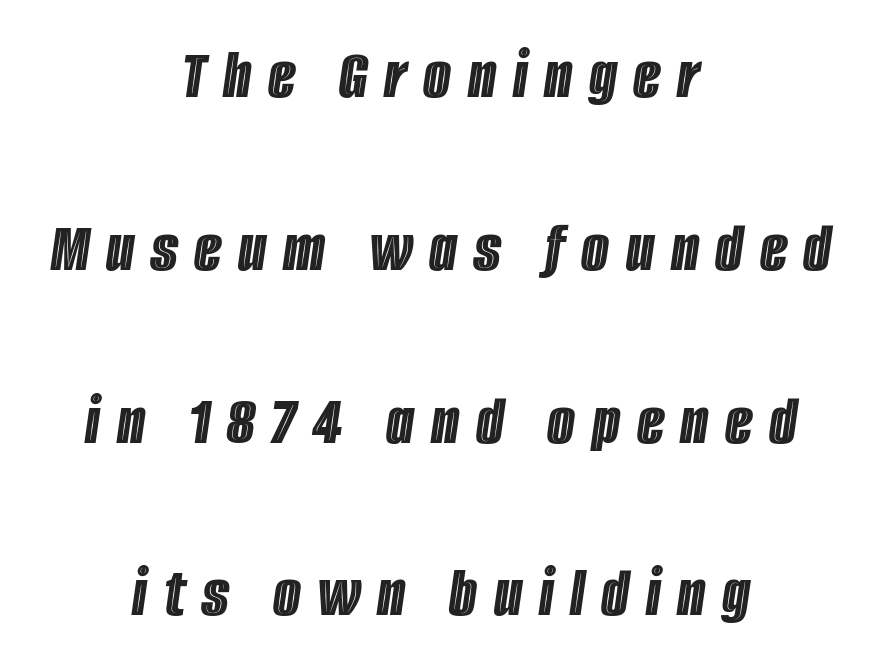
{"italic": "yes", "lean": "right", "slant_degrees": 8, "width": "condensed", "x_height": "large", "monospaced": "no", "underline": "no", "align": "center", "line_spacing": "loose", "line_spacing_ratio": 2.4, "letter_spacing": "wide", "letter_spacing_em": 0.23, "glyph_px": 72}
